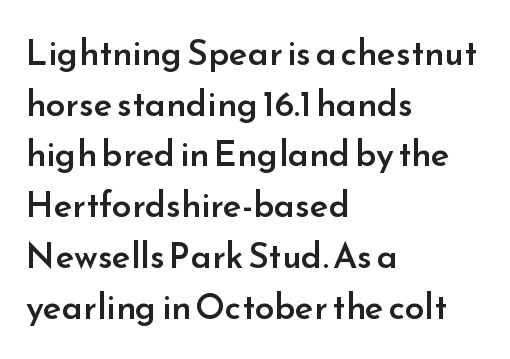
Q: Is the text bold? A: Semi-bold.
Q: Is the text italic (slanted)? A: No, it is upright.
Q: Is the typeface a serif or a sans-serif typeface? A: Sans-serif.
Q: Is the text underlined? A: No.
Q: How is the paragraph aligned? A: Left-aligned.
Q: Is the spacing between letters normal or unusually wide? A: Normal.
Q: Is the spacing between lines tight, normal or loose? A: Normal.
Q: Width (condensed, normal, or wide)? A: Normal.
Q: Stroke contrast? A: Low.
Q: x-height? A: Small.
Q: Monospaced? A: No.
